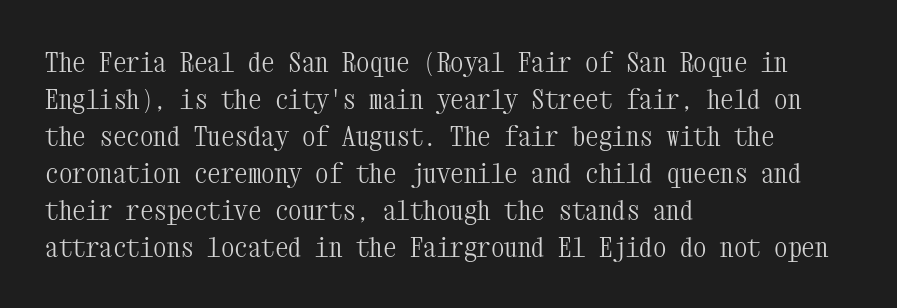
{"italic": "no", "bold": "no", "underline": "no", "align": "left", "line_spacing": "normal", "line_spacing_ratio": 1.37, "letter_spacing": "normal", "letter_spacing_em": 0.0, "glyph_px": 27}
